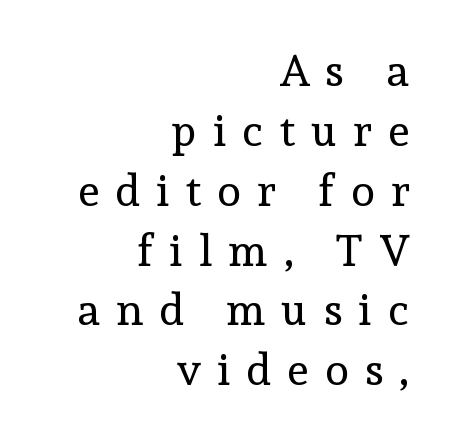
The image shows 44 px regular-weight serif type, upright; set right-aligned, normal line spacing (1.36x), unusually wide letter spacing (+0.37 em), not underlined; a medium x-height.
